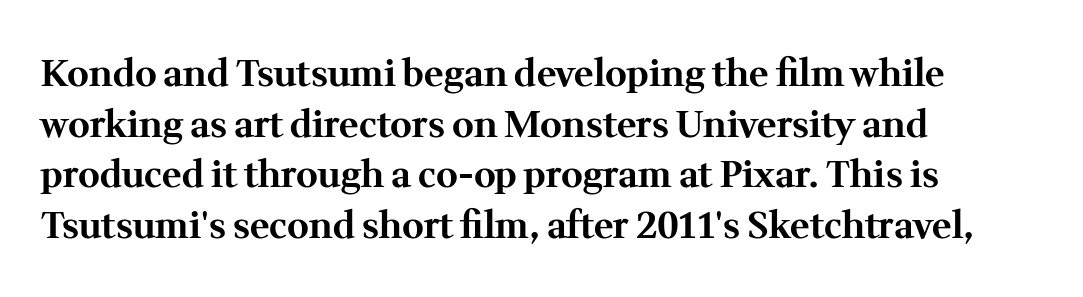
The image shows 37 px bold serif type, upright; set left-aligned, normal line spacing (1.37x), normal letter spacing, not underlined; medium stroke contrast and a medium x-height.
